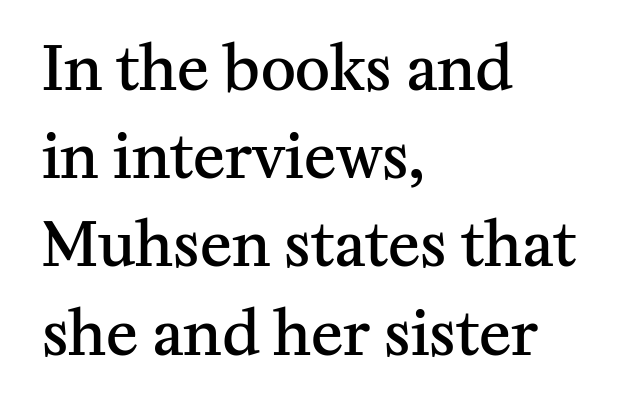
The image shows 60 px semibold serif type, upright; set left-aligned, normal line spacing (1.47x), normal letter spacing, not underlined; medium stroke contrast and a medium x-height.
